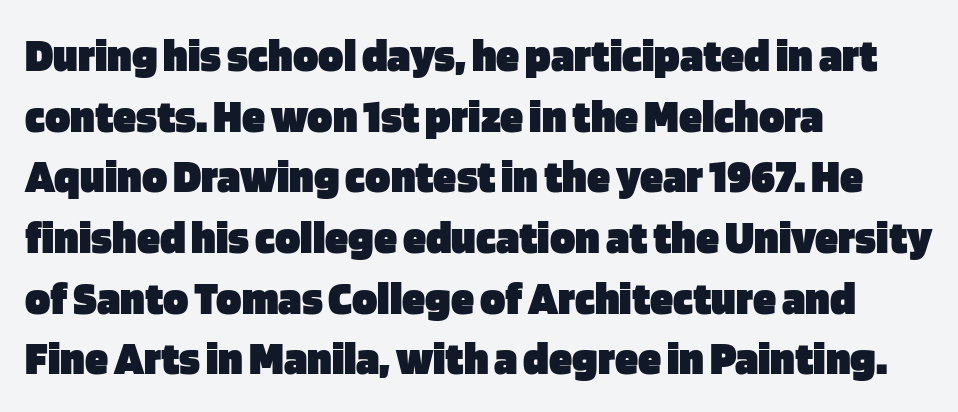
Spacing verdict: proportional, widths tailored to each character. Horizontal alignment here is leftward, the default for most running prose. Notice how thick the strokes are: this is what a full bold looks like. A typesetter would mark this as roman, not italic. The area under the type is left untouched.
